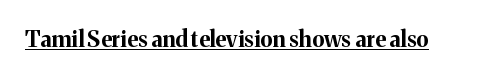
Q: Is the text bold? A: Yes.
Q: Is the text italic (slanted)? A: No, it is upright.
Q: Is the text underlined? A: Yes.
Q: Is the spacing between letters normal or unusually wide? A: Normal.
